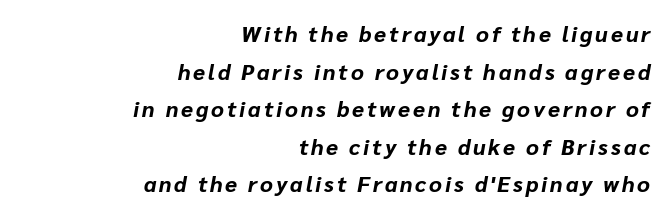
Q: Is the text bold? A: Yes.
Q: Is the text italic (slanted)? A: Yes, it leans right by about 10 degrees.
Q: Is the text underlined? A: No.
Q: How is the paragraph aligned? A: Right-aligned.
